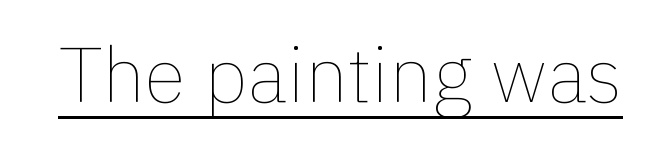
{"italic": "no", "bold": "no", "weight": "thin", "width": "normal", "x_height": "medium", "monospaced": "no", "underline": "yes", "letter_spacing": "normal", "letter_spacing_em": 0.0, "glyph_px": 77}
